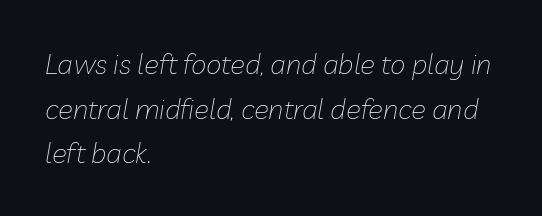
Q: Is the text bold? A: No.
Q: Is the text italic (slanted)? A: Yes, it leans right by about 10 degrees.
Q: Is the text underlined? A: No.
Q: How is the paragraph aligned? A: Left-aligned.
Q: Is the spacing between letters normal or unusually wide? A: Normal.
Q: Is the spacing between lines tight, normal or loose? A: Normal.
Q: Width (condensed, normal, or wide)? A: Normal.
Q: Stroke contrast? A: Low.
Q: x-height? A: Medium.
Q: Monospaced? A: No.
